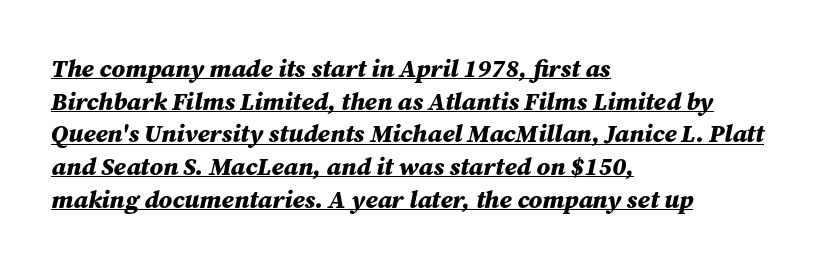
{"italic": "yes", "lean": "right", "slant_degrees": 12, "bold": "yes", "underline": "yes", "align": "left", "line_spacing": "normal", "line_spacing_ratio": 1.31, "letter_spacing": "normal", "letter_spacing_em": 0.0, "glyph_px": 25}
